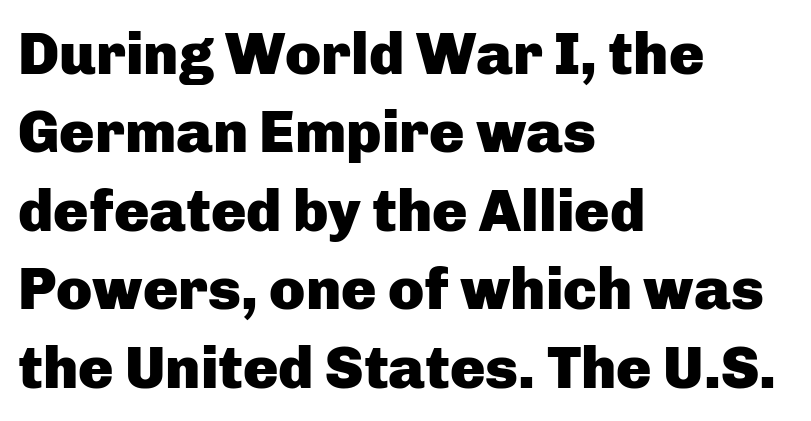
Q: Is the text bold? A: Yes.
Q: Is the text italic (slanted)? A: No, it is upright.
Q: Is the typeface a serif or a sans-serif typeface? A: Sans-serif.
Q: Is the text underlined? A: No.
Q: How is the paragraph aligned? A: Left-aligned.
Q: Is the spacing between letters normal or unusually wide? A: Normal.
Q: Is the spacing between lines tight, normal or loose? A: Normal.
Q: Width (condensed, normal, or wide)? A: Normal.
Q: Stroke contrast? A: Low.
Q: x-height? A: Medium.
Q: Monospaced? A: No.
